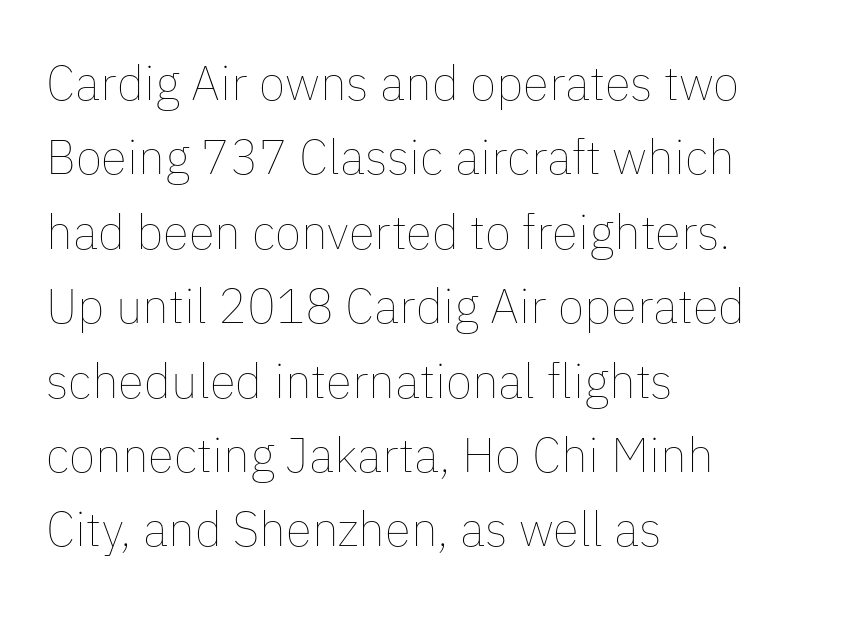
Q: Is the text bold? A: No.
Q: Is the text italic (slanted)? A: No, it is upright.
Q: Is the text underlined? A: No.
Q: How is the paragraph aligned? A: Left-aligned.
Q: Is the spacing between letters normal or unusually wide? A: Normal.
Q: Is the spacing between lines tight, normal or loose? A: Normal.
Q: Width (condensed, normal, or wide)? A: Normal.
Q: Stroke contrast? A: Low.
Q: x-height? A: Medium.
Q: Monospaced? A: No.
